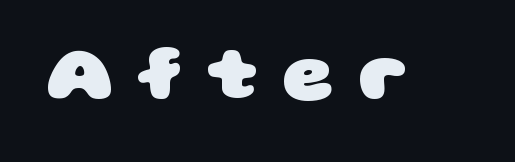
{"serif": "no", "bold": "yes", "weight": "heavy", "width": "wide", "stroke_contrast": "low", "x_height": "large", "monospaced": "no", "underline": "no", "letter_spacing": "wide", "letter_spacing_em": 0.31, "glyph_px": 79}
